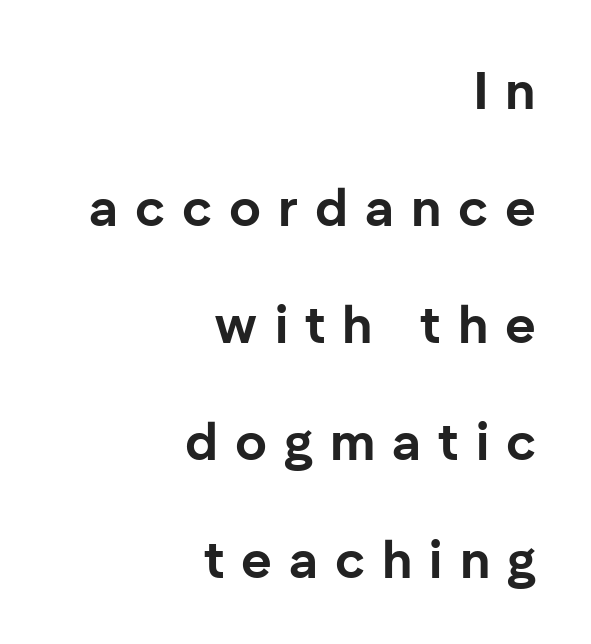
{"serif": "no", "italic": "no", "bold": "yes", "weight": "bold", "width": "normal", "stroke_contrast": "low", "x_height": "medium", "monospaced": "no", "underline": "no", "align": "right", "line_spacing": "loose", "line_spacing_ratio": 2.21, "letter_spacing": "wide", "letter_spacing_em": 0.32, "glyph_px": 53}
